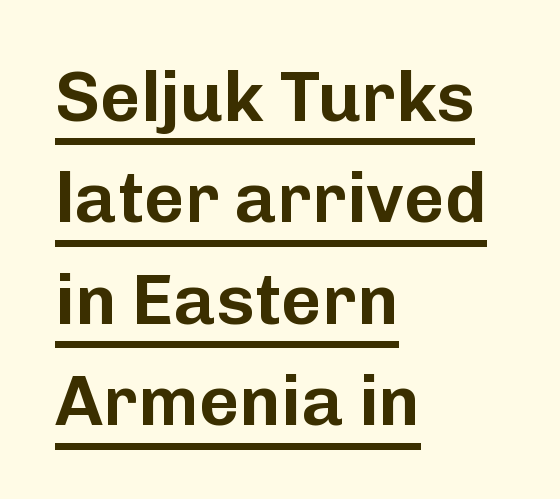
Baseline-to-baseline distance is the conventional proportion of letter height. A roman cut, with each character standing at attention. Compared with typical body copy, the letter spacing here is the same. A baseline rule has been typeset under these characters. Caption: multi-line text, flush left, ragged right.
